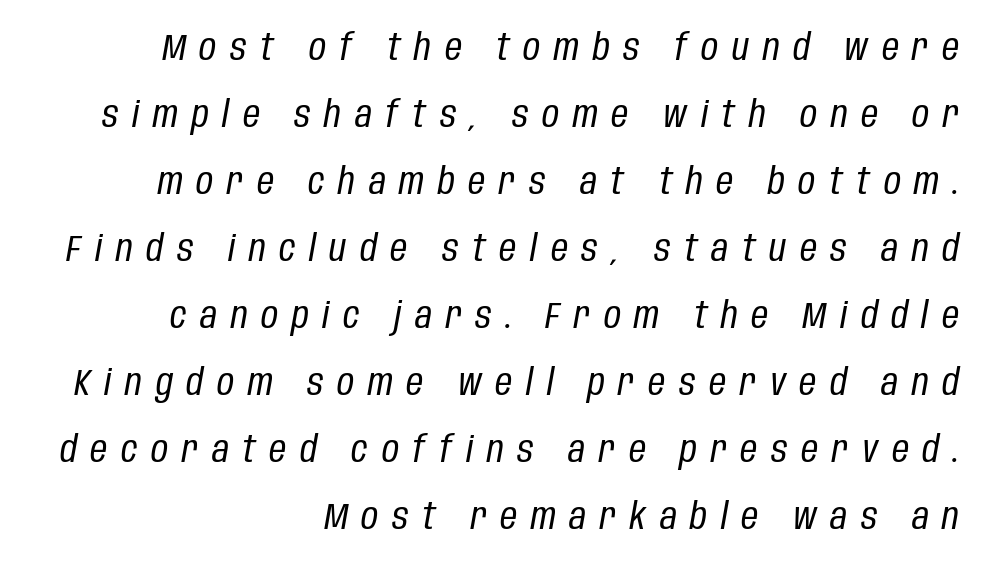
Q: Is the text bold? A: No.
Q: Is the text italic (slanted)? A: Yes, it leans right by about 10 degrees.
Q: Is the text underlined? A: No.
Q: How is the paragraph aligned? A: Right-aligned.
Q: Is the spacing between letters normal or unusually wide? A: Unusually wide.
Q: Width (condensed, normal, or wide)? A: Condensed.
Q: Stroke contrast? A: Low.
Q: x-height? A: Large.
Q: Monospaced? A: No.
